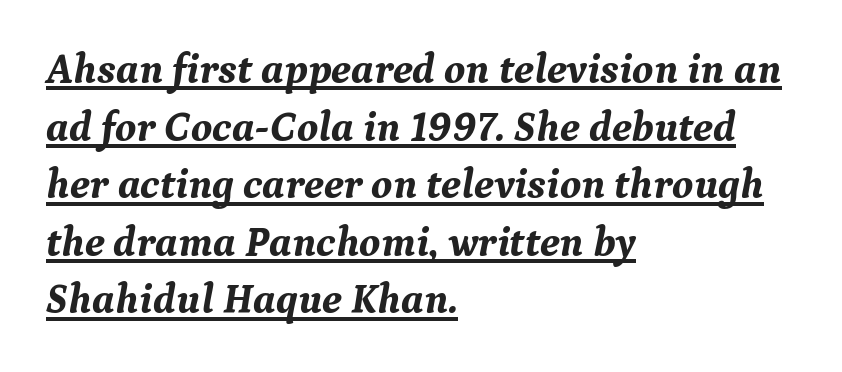
Q: Is the text bold? A: Yes.
Q: Is the text italic (slanted)? A: Yes, it leans right by about 9 degrees.
Q: Is the typeface a serif or a sans-serif typeface? A: Serif.
Q: Is the text underlined? A: Yes.
Q: How is the paragraph aligned? A: Left-aligned.
Q: Is the spacing between letters normal or unusually wide? A: Normal.
Q: Is the spacing between lines tight, normal or loose? A: Normal.
Q: Width (condensed, normal, or wide)? A: Normal.
Q: Stroke contrast? A: Medium.
Q: x-height? A: Medium.
Q: Monospaced? A: No.
